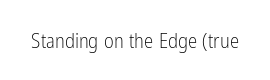
{"italic": "no", "bold": "no", "underline": "no", "letter_spacing": "normal", "letter_spacing_em": 0.0, "glyph_px": 21}
